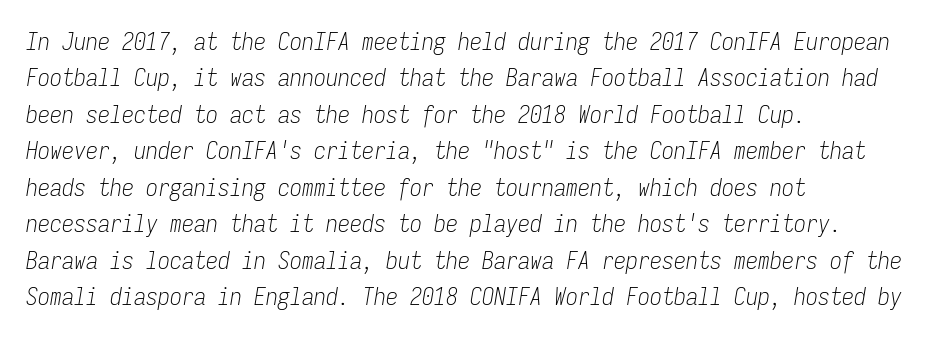
Q: Is the text bold? A: No.
Q: Is the text italic (slanted)? A: Yes, it leans right by about 9 degrees.
Q: Is the text underlined? A: No.
Q: How is the paragraph aligned? A: Left-aligned.
Q: Is the spacing between letters normal or unusually wide? A: Normal.
Q: Is the spacing between lines tight, normal or loose? A: Normal.
